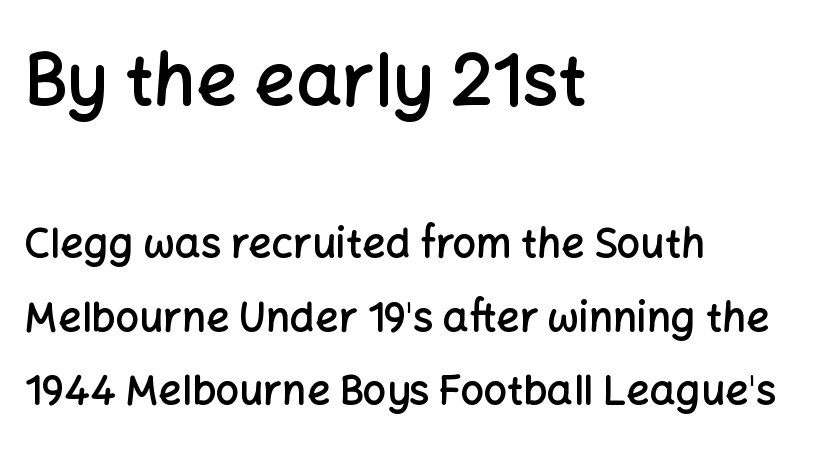
The image shows 72 px semibold sans-serif type, upright; set left-aligned, line spacing 1.79x, normal letter spacing, not underlined; the first (top) block is 1.76x larger; low stroke contrast and a medium x-height.
